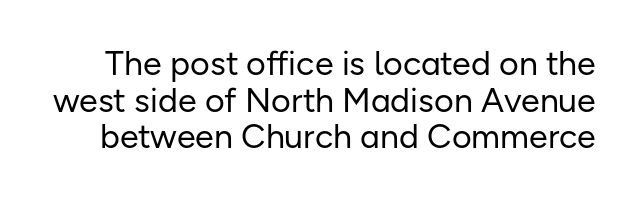
Q: Is the text bold? A: No.
Q: Is the text italic (slanted)? A: No, it is upright.
Q: Is the typeface a serif or a sans-serif typeface? A: Sans-serif.
Q: Is the text underlined? A: No.
Q: Is the spacing between letters normal or unusually wide? A: Normal.
Q: Is the spacing between lines tight, normal or loose? A: Tight.
Q: Width (condensed, normal, or wide)? A: Normal.
Q: Stroke contrast? A: Low.
Q: x-height? A: Medium.
Q: Monospaced? A: No.
